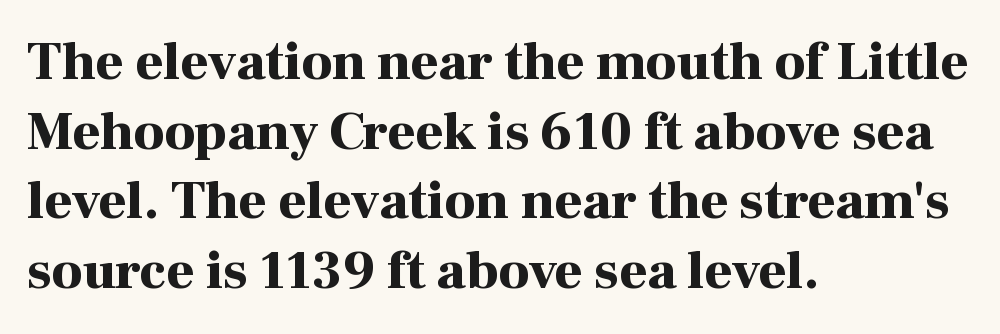
The image shows 54 px bold serif type, upright; set left-aligned, normal line spacing (1.29x), normal letter spacing, not underlined; high stroke contrast and a medium x-height.
